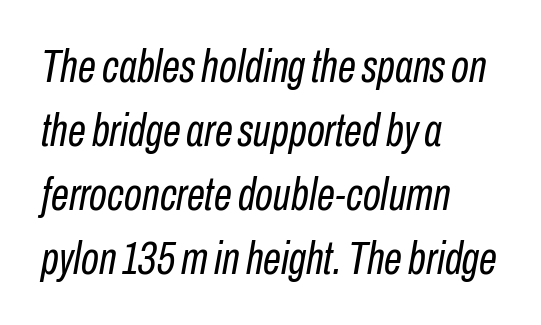
{"italic": "yes", "lean": "right", "slant_degrees": 10, "bold": "no", "weight": "regular", "width": "condensed", "stroke_contrast": "low", "x_height": "medium", "monospaced": "no", "underline": "no", "align": "left", "line_spacing": "normal", "line_spacing_ratio": 1.39, "letter_spacing": "normal", "letter_spacing_em": 0.0, "glyph_px": 46}
